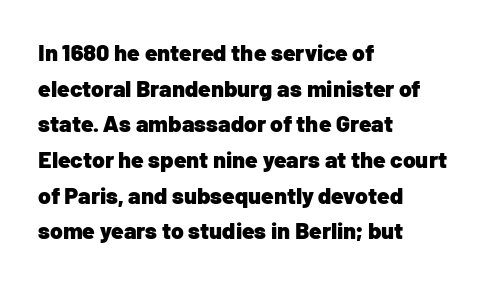
{"italic": "no", "bold": "yes", "underline": "no", "align": "left", "line_spacing": "normal", "line_spacing_ratio": 1.55, "letter_spacing": "normal", "letter_spacing_em": 0.0, "glyph_px": 23}
